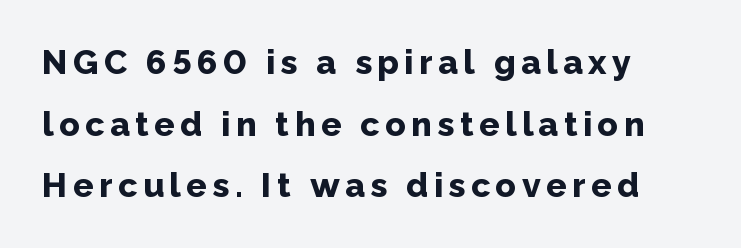
The passage shown is typed in a proportional face where columns would drift. The lettering holds an erect, upright posture throughout. The text block is weighted toward the left margin, trailing off unevenly rightward. Font category for this specimen: sans-serif. The rendering uses a bold face; every stroke is thick and dark. Lines of text with bare space underneath.
